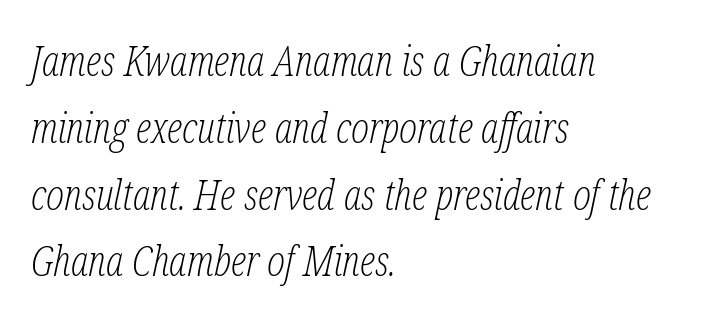
Posture: slanted. Decoration check: the copy has no underline. The characters are drawn with everyday or finer stroke widths. What stands out about the letter spacing? Nothing — it is the standard amount. Typeset ragged right — the left edge is the straight one. This sample keeps an unexceptional amount of space between lines.
